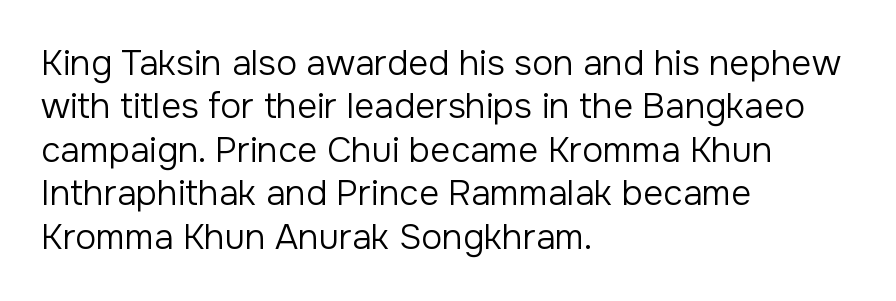
The image shows 35 px regular-weight sans-serif type, upright; set left-aligned, line spacing 1.24x, normal letter spacing, not underlined; low stroke contrast and a medium x-height.
